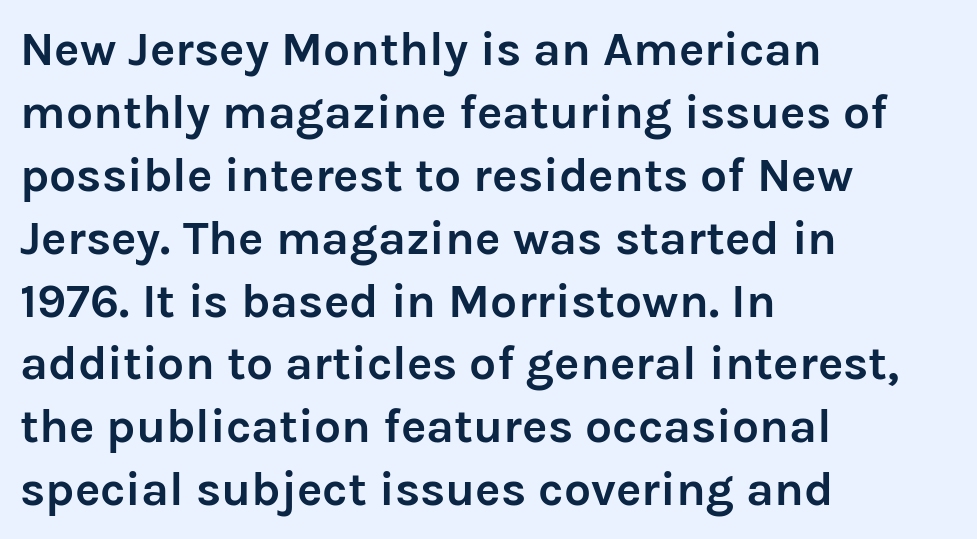
The image shows 48 px semibold sans-serif type, upright; set left-aligned, normal line spacing (1.31x), normal letter spacing, not underlined; low stroke contrast and a medium x-height.
